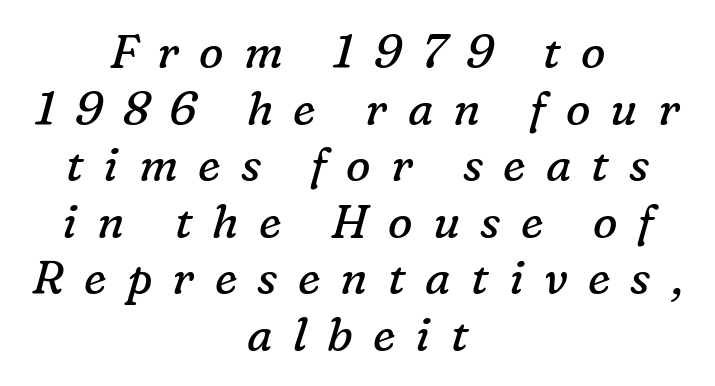
Q: Is the text bold? A: No.
Q: Is the text italic (slanted)? A: Yes, it leans right by about 16 degrees.
Q: Is the typeface a serif or a sans-serif typeface? A: Serif.
Q: Is the text underlined? A: No.
Q: How is the paragraph aligned? A: Centered.
Q: Is the spacing between letters normal or unusually wide? A: Unusually wide.
Q: Width (condensed, normal, or wide)? A: Normal.
Q: Stroke contrast? A: Low.
Q: x-height? A: Medium.
Q: Monospaced? A: No.
